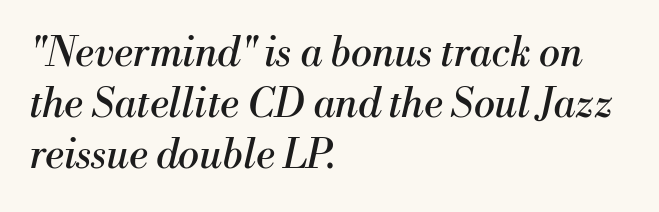
Q: Is the text bold? A: No.
Q: Is the text italic (slanted)? A: Yes, it leans right by about 13 degrees.
Q: Is the typeface a serif or a sans-serif typeface? A: Serif.
Q: Is the text underlined? A: No.
Q: How is the paragraph aligned? A: Left-aligned.
Q: Is the spacing between letters normal or unusually wide? A: Normal.
Q: Is the spacing between lines tight, normal or loose? A: Normal.
Q: Width (condensed, normal, or wide)? A: Normal.
Q: Stroke contrast? A: Medium.
Q: x-height? A: Small.
Q: Monospaced? A: No.
